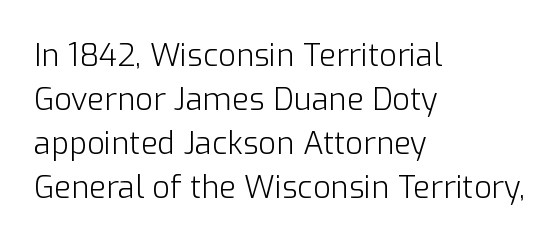
{"serif": "no", "italic": "no", "bold": "no", "weight": "light", "width": "normal", "stroke_contrast": "low", "x_height": "medium", "monospaced": "no", "underline": "no", "align": "left", "line_spacing": "normal", "line_spacing_ratio": 1.42, "letter_spacing": "normal", "letter_spacing_em": 0.0, "glyph_px": 31}
